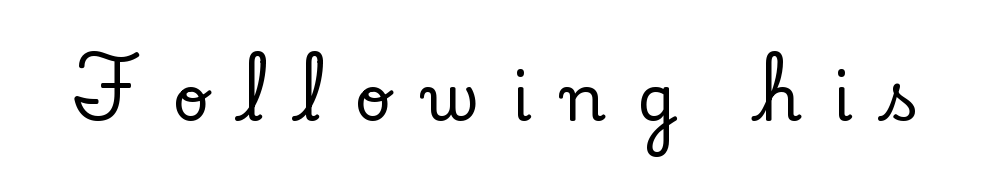
The image shows 64 px serif type, upright; set unusually wide letter spacing (+0.49 em), not underlined; low stroke contrast and a small x-height.
